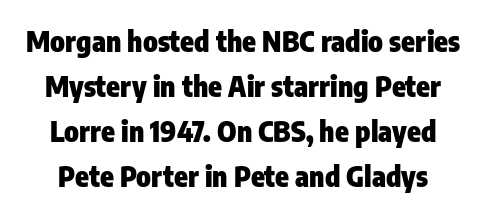
Heavy, bold letterforms. This sample has the flowing, uneven cadence of proportional lettering. Type without underlining. Ascenders rise straight up at ninety degrees.
